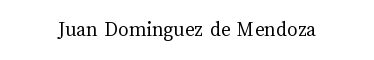
{"italic": "no", "bold": "no", "underline": "no", "letter_spacing": "normal", "letter_spacing_em": 0.0, "glyph_px": 21}
